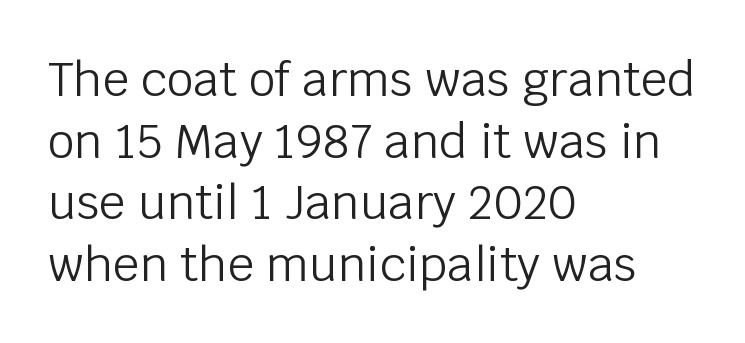
The image shows 47 px light sans-serif type, upright; set left-aligned, normal line spacing (1.31x), normal letter spacing, not underlined; low stroke contrast and a large x-height.
